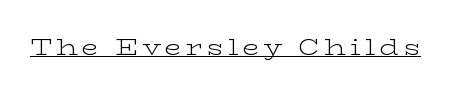
Q: Is the text bold? A: No.
Q: Is the text italic (slanted)? A: No, it is upright.
Q: Is the text underlined? A: Yes.
Q: Is the spacing between letters normal or unusually wide? A: Unusually wide.
